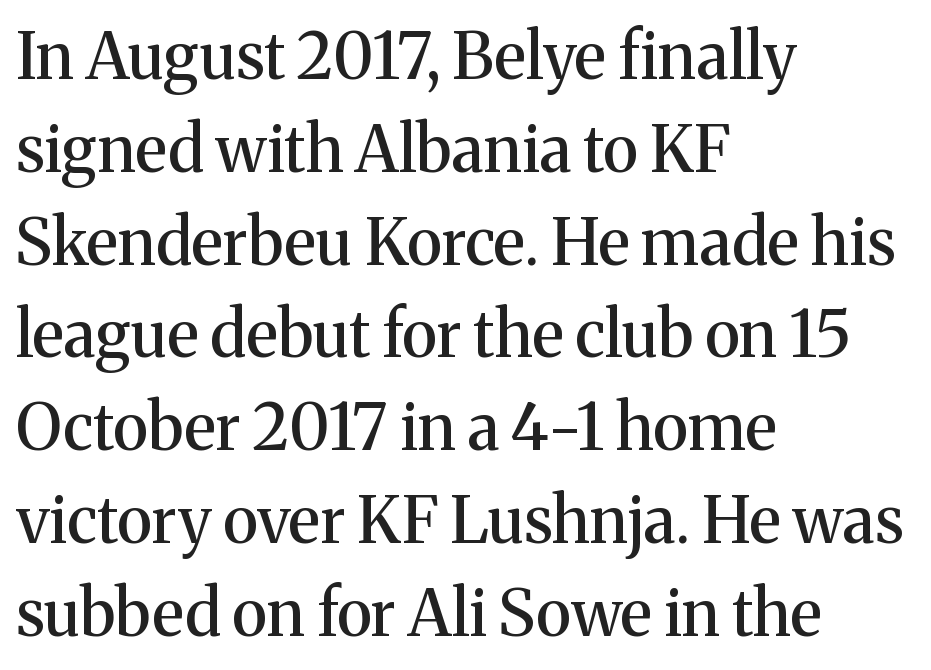
Q: Is the text italic (slanted)? A: No, it is upright.
Q: Is the typeface a serif or a sans-serif typeface? A: Serif.
Q: Is the text underlined? A: No.
Q: How is the paragraph aligned? A: Left-aligned.
Q: Is the spacing between letters normal or unusually wide? A: Normal.
Q: Is the spacing between lines tight, normal or loose? A: Normal.
Q: Width (condensed, normal, or wide)? A: Normal.
Q: Stroke contrast? A: Medium.
Q: x-height? A: Medium.
Q: Monospaced? A: No.
